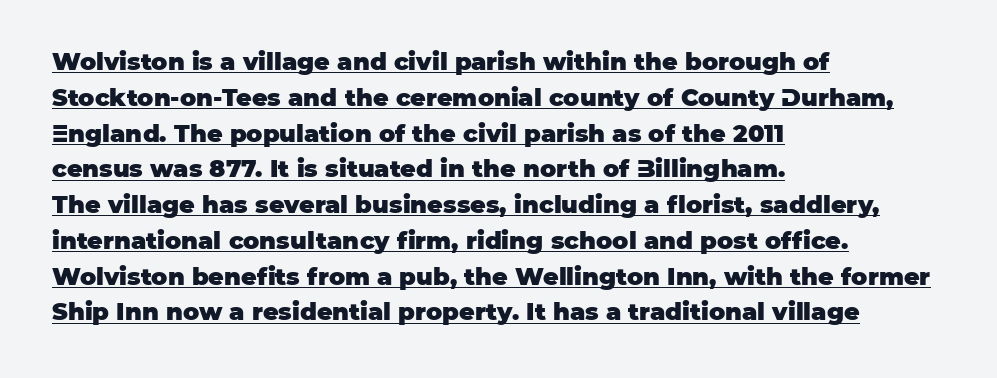
Q: Is the text bold? A: Yes.
Q: Is the text italic (slanted)? A: No, it is upright.
Q: Is the text underlined? A: Yes.
Q: How is the paragraph aligned? A: Left-aligned.
Q: Is the spacing between letters normal or unusually wide? A: Normal.
Q: Is the spacing between lines tight, normal or loose? A: Normal.
